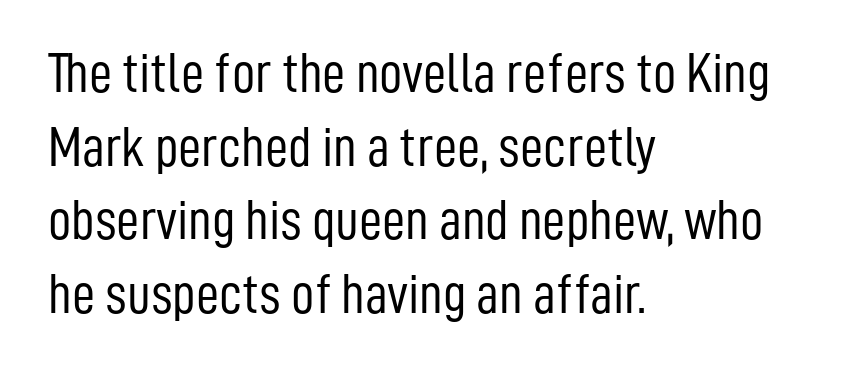
The image shows 57 px light, condensed sans-serif type, upright; set left-aligned, normal line spacing (1.29x), normal letter spacing, not underlined; low stroke contrast and a medium x-height.
